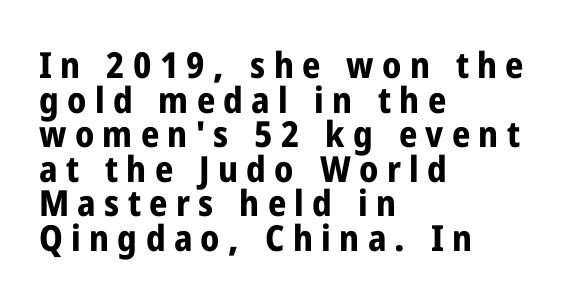
Q: Is the text bold? A: Yes.
Q: Is the text italic (slanted)? A: No, it is upright.
Q: Is the typeface a serif or a sans-serif typeface? A: Sans-serif.
Q: Is the text underlined? A: No.
Q: How is the paragraph aligned? A: Left-aligned.
Q: Is the spacing between letters normal or unusually wide? A: Unusually wide.
Q: Is the spacing between lines tight, normal or loose? A: Tight.
Q: Width (condensed, normal, or wide)? A: Condensed.
Q: Stroke contrast? A: Low.
Q: x-height? A: Medium.
Q: Monospaced? A: No.
